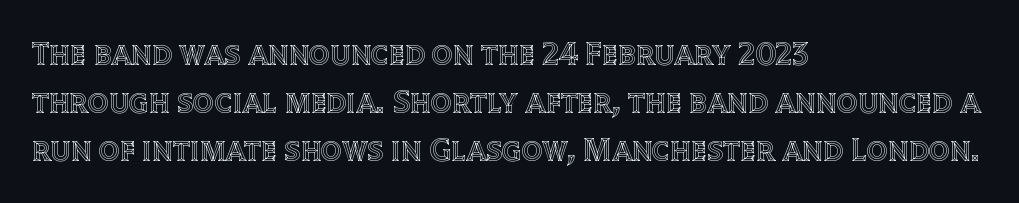
{"italic": "no", "width": "normal", "x_height": "large", "monospaced": "no", "underline": "no", "align": "left", "line_spacing": "normal", "line_spacing_ratio": 1.46, "letter_spacing": "normal", "letter_spacing_em": 0.0, "glyph_px": 33}
